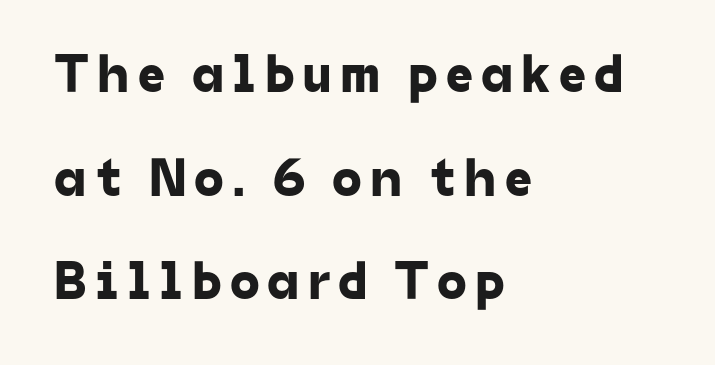
Q: Is the typeface a serif or a sans-serif typeface? A: Sans-serif.
Q: Is the text underlined? A: No.
Q: How is the paragraph aligned? A: Left-aligned.
Q: Is the spacing between lines tight, normal or loose? A: Loose.
Q: Width (condensed, normal, or wide)? A: Normal.
Q: Stroke contrast? A: Low.
Q: x-height? A: Medium.
Q: Monospaced? A: No.
